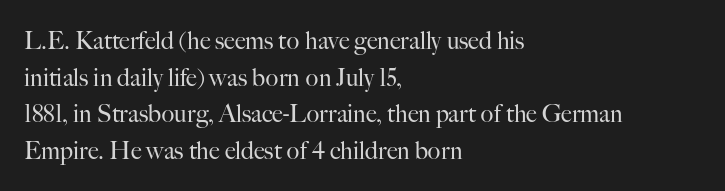
{"italic": "no", "bold": "no", "underline": "no", "align": "left", "line_spacing": "normal", "line_spacing_ratio": 1.53, "letter_spacing": "normal", "letter_spacing_em": 0.0, "glyph_px": 24}
